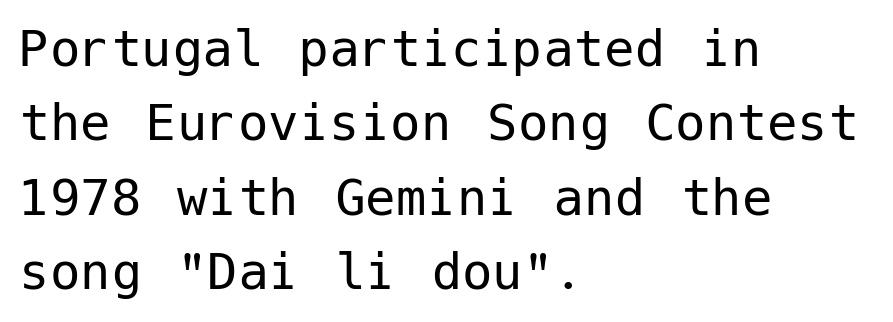
Visually the block forms a straight wall on the left and a jagged coastline on the right. A quiet, ordinary-to-light weight characterises the typeface. Check the space under the baseline: it is left empty. What kind of face is this? One without serifs — a sans. Posture: upright roman. These lines keep a tight, regular rhythm from letter to letter.
